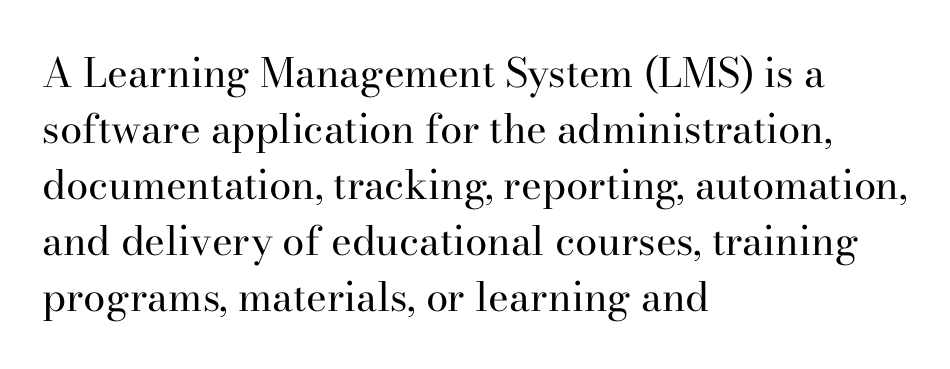
The image shows 40 px regular-weight serif type, upright; set left-aligned, normal line spacing (1.4x), normal letter spacing, not underlined; high stroke contrast and a small x-height.
